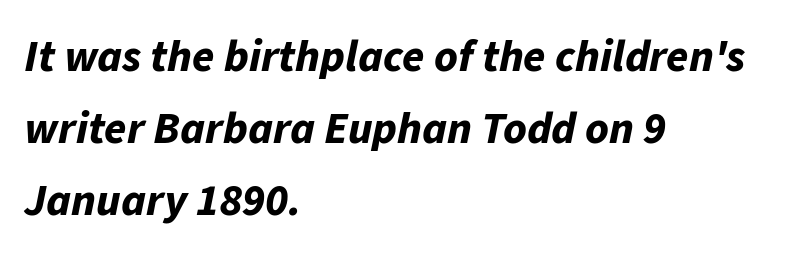
Q: Is the text bold? A: Yes.
Q: Is the text italic (slanted)? A: Yes, it leans right by about 11 degrees.
Q: Is the text underlined? A: No.
Q: How is the paragraph aligned? A: Left-aligned.
Q: Is the spacing between letters normal or unusually wide? A: Normal.
Q: Is the spacing between lines tight, normal or loose? A: Normal.
Q: Width (condensed, normal, or wide)? A: Normal.
Q: Stroke contrast? A: Low.
Q: x-height? A: Medium.
Q: Monospaced? A: No.
